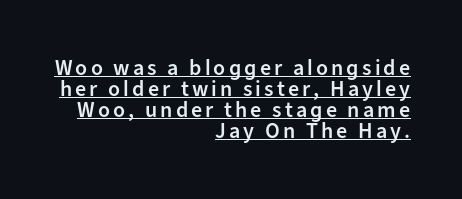
{"italic": "no", "bold": "semi", "underline": "yes", "align": "right", "line_spacing": "tight", "line_spacing_ratio": 0.95, "glyph_px": 22}
